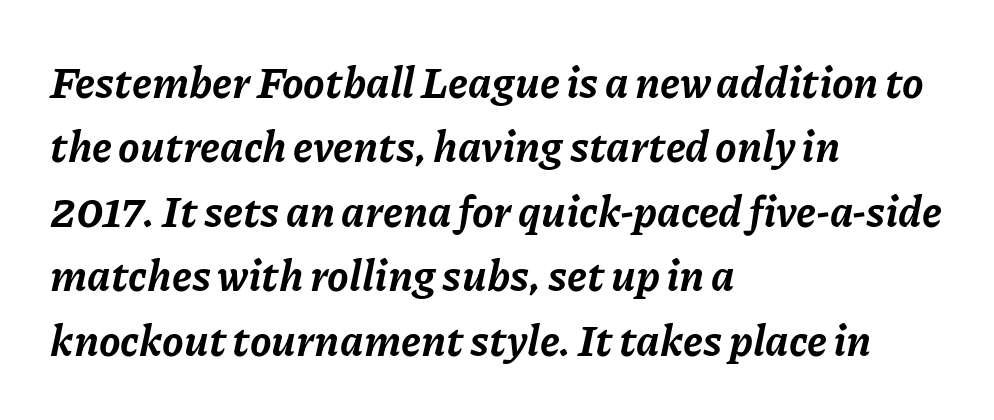
Spacing verdict: proportional, widths tailored to each character. The font is running at its bold setting. The baseline area is clear. Between one letter and the next there's only the usual sliver of space. One-word summary of the alignment: left. Leading matches the norm, producing a regular column.
